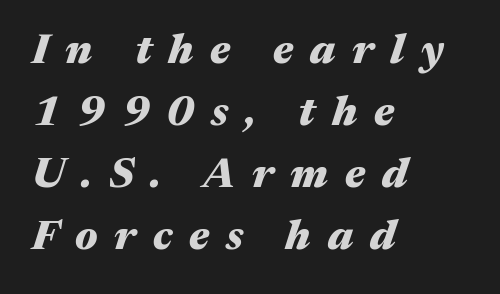
{"italic": "yes", "lean": "right", "slant_degrees": 17, "bold": "yes", "weight": "heavy", "width": "wide", "stroke_contrast": "medium", "x_height": "medium", "monospaced": "no", "underline": "no", "align": "left", "line_spacing": "normal", "line_spacing_ratio": 1.48, "letter_spacing": "wide", "letter_spacing_em": 0.4, "glyph_px": 42}
